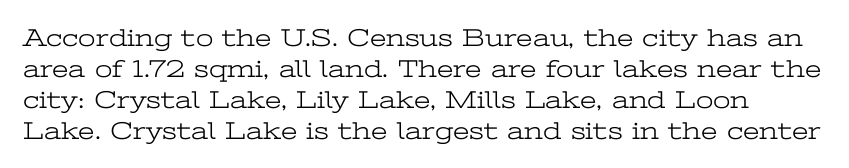
{"italic": "no", "bold": "no", "underline": "no", "line_spacing_ratio": 1.24, "letter_spacing": "normal", "letter_spacing_em": 0.0, "glyph_px": 25}
